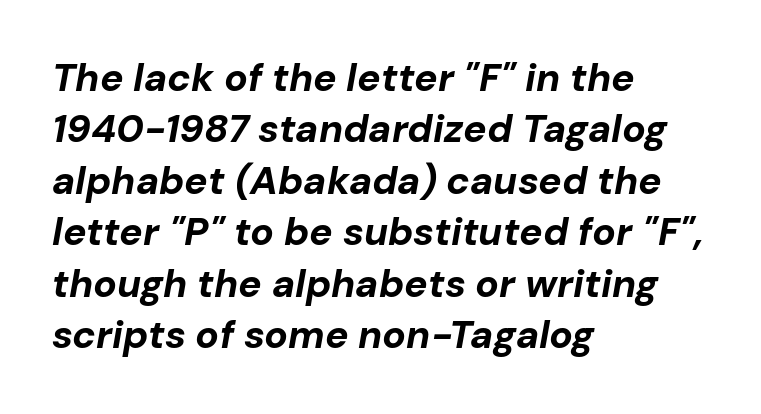
{"italic": "yes", "lean": "right", "slant_degrees": 10, "bold": "yes", "weight": "bold", "width": "normal", "stroke_contrast": "low", "x_height": "medium", "monospaced": "no", "underline": "no", "align": "left", "line_spacing": "normal", "line_spacing_ratio": 1.32, "letter_spacing": "normal", "letter_spacing_em": 0.0, "glyph_px": 39}
